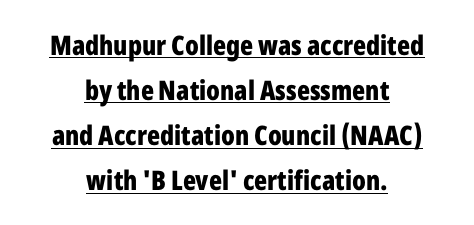
Q: Is the text bold? A: Yes.
Q: Is the text italic (slanted)? A: No, it is upright.
Q: Is the text underlined? A: Yes.
Q: How is the paragraph aligned? A: Centered.
Q: Is the spacing between letters normal or unusually wide? A: Normal.
Q: Is the spacing between lines tight, normal or loose? A: Normal.
